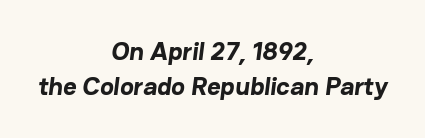
What weight is shown? A full bold with thick strokes. Does the leading feel generous? No, just average. One-word summary of the alignment: center. This sample uses plain, unmodified letter spacing. The specimen omits any rule beneath the text block's lines.
